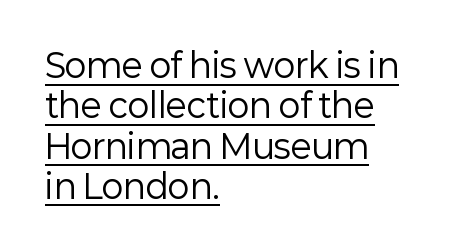
The image shows 33 px regular-weight sans-serif type, upright; set left-aligned, line spacing 1.22x, normal letter spacing, underlined; low stroke contrast and a medium x-height.
